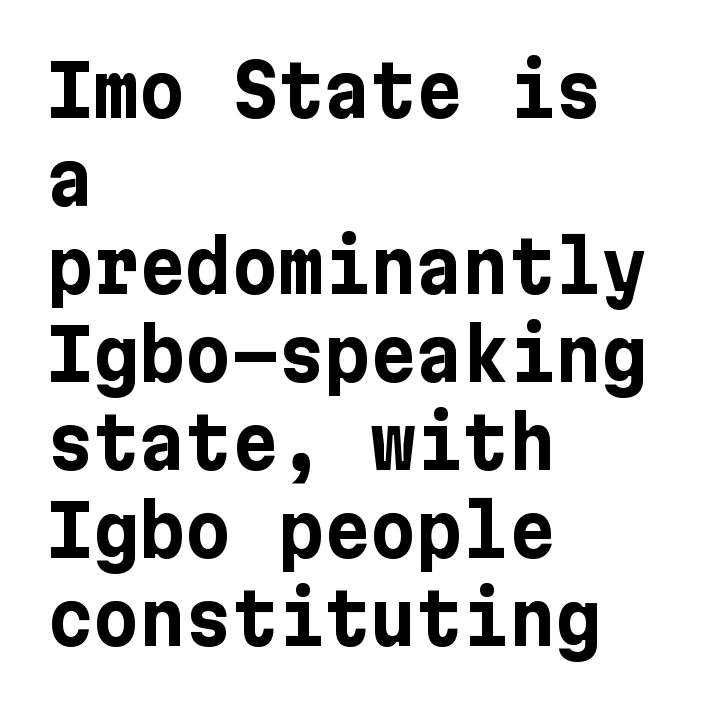
{"serif": "no", "italic": "no", "bold": "yes", "weight": "bold", "width": "normal", "stroke_contrast": "low", "x_height": "medium", "underline": "no", "align": "left", "line_spacing_ratio": 1.24, "letter_spacing": "normal", "letter_spacing_em": 0.0, "glyph_px": 71}
